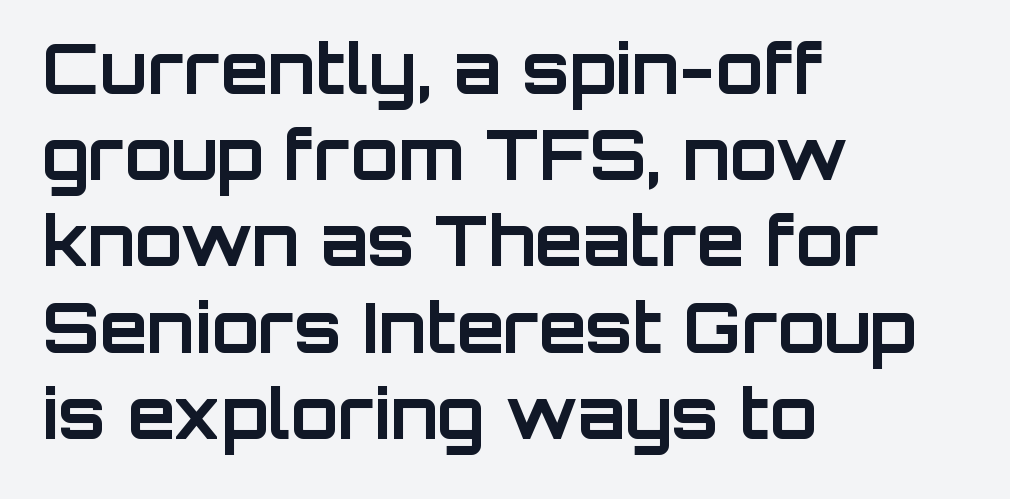
What stands out about the letter spacing? Nothing — it is the standard amount. Typographic density is high because the face is bold. The lines in this sample share a left origin and differ only in where they stop. Nothing sits at the stroke ends, so this counts as sans-serif. A roman cut, with each character standing at attention.
